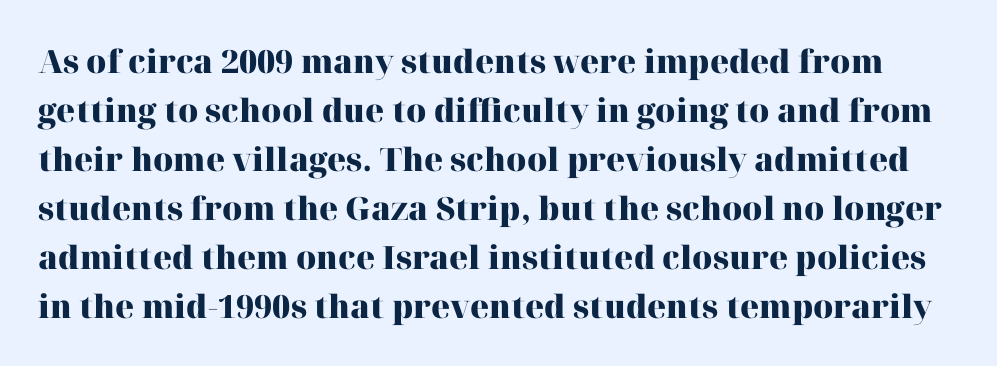
{"serif": "yes", "italic": "no", "bold": "yes", "weight": "heavy", "width": "normal", "stroke_contrast": "high", "x_height": "medium", "monospaced": "no", "underline": "no", "line_spacing": "normal", "line_spacing_ratio": 1.53, "letter_spacing": "normal", "letter_spacing_em": 0.0, "glyph_px": 32}
